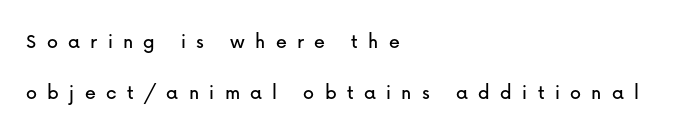
A typesetter would mark this as roman, not italic. If you drew a ruler down the left edge, every line would touch it. Students, note that the glyphs here are deliberately spaced far apart. A great deal of white space separates one row of letters from the next. Only glyphs here, with clear space below each row.
